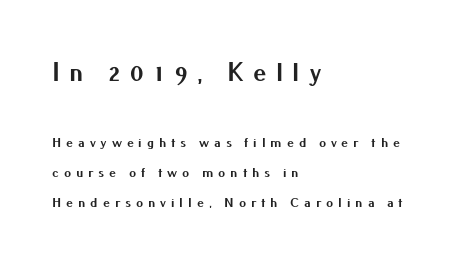
Q: Is the text bold? A: Yes.
Q: Is the text italic (slanted)? A: No, it is upright.
Q: Is the text underlined? A: No.
Q: How is the paragraph aligned? A: Left-aligned.
Q: Is the spacing between letters normal or unusually wide? A: Unusually wide.
Q: Is the spacing between lines tight, normal or loose? A: Loose.
Q: Which block of text is set in a larger size, the first (top) or the second (bottom)? A: The first (top) one.
